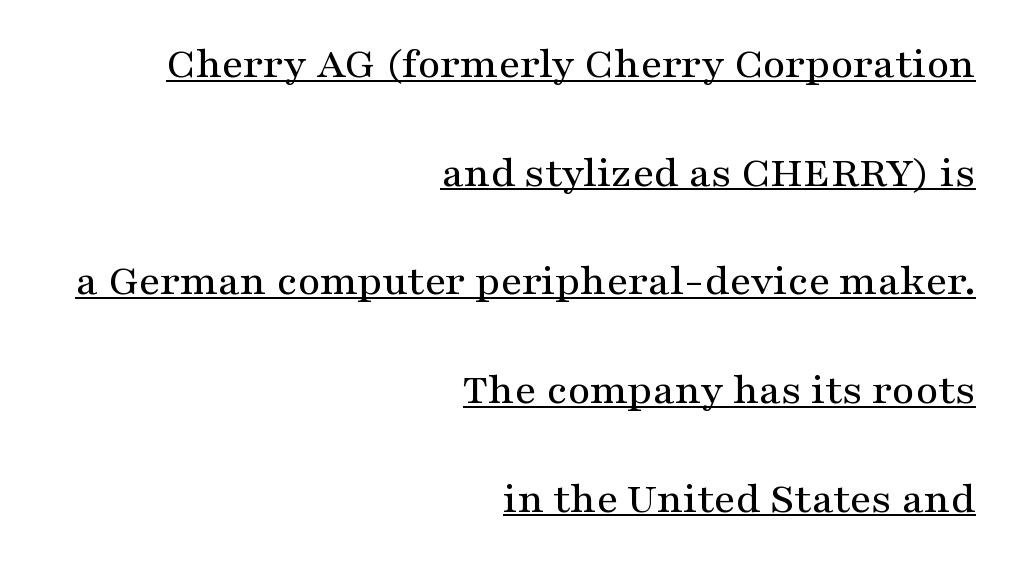
{"serif": "yes", "italic": "no", "width": "wide", "stroke_contrast": "medium", "x_height": "medium", "monospaced": "no", "underline": "yes", "align": "right", "line_spacing": "loose", "line_spacing_ratio": 2.47, "letter_spacing": "normal", "letter_spacing_em": 0.0, "glyph_px": 44}
